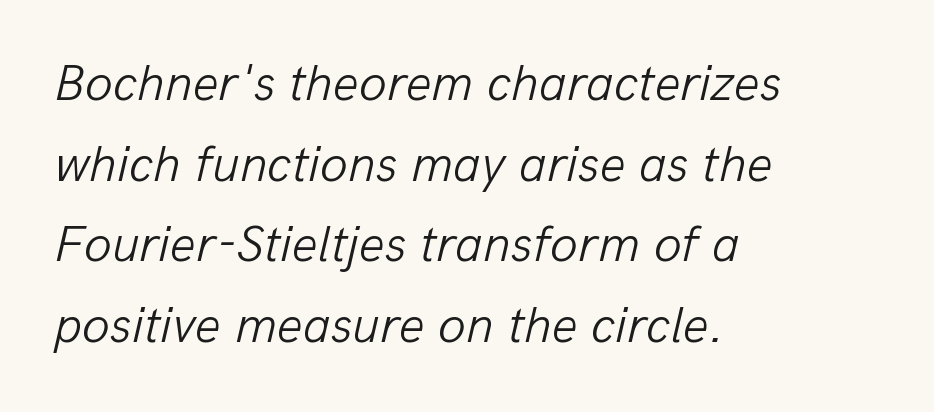
Q: Is the text bold? A: No.
Q: Is the text italic (slanted)? A: Yes, it leans right by about 13 degrees.
Q: Is the text underlined? A: No.
Q: How is the paragraph aligned? A: Left-aligned.
Q: Is the spacing between letters normal or unusually wide? A: Normal.
Q: Is the spacing between lines tight, normal or loose? A: Normal.
Q: Width (condensed, normal, or wide)? A: Normal.
Q: Stroke contrast? A: Low.
Q: x-height? A: Medium.
Q: Monospaced? A: No.
